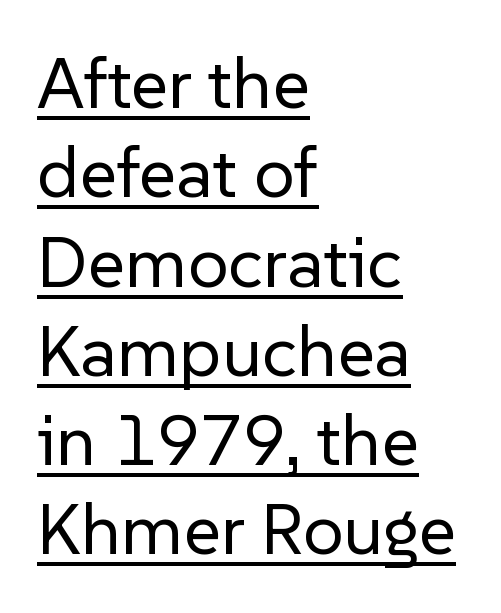
The image shows 72 px regular-weight sans-serif type, upright; set left-aligned, line spacing 1.24x, normal letter spacing, underlined; low stroke contrast and a medium x-height.
